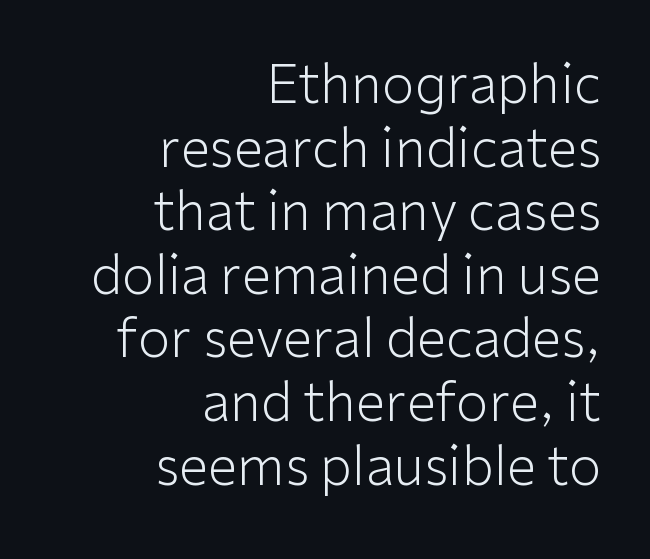
The image shows 53 px light sans-serif type, upright; set right-aligned, line spacing 1.2x, normal letter spacing, not underlined; low stroke contrast and a medium x-height.
